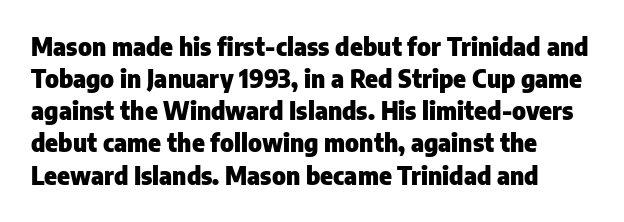
The characters look thick and weighty, a clear bold. Designer's note — italics off, roman on. Tracking here is standard; glyphs follow each other at the usual distance. Rule under the text: the space is simply empty.
